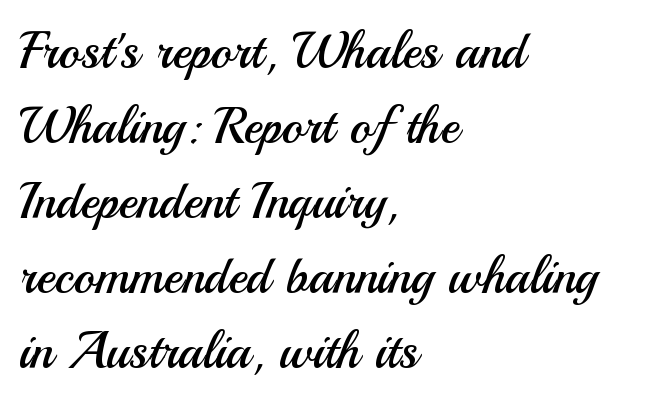
Is this a fixed-width face? No — the glyphs have proportional, varying widths. Left-aligned paragraph, ragged on the right. Horizontal bands of white between lines are of average thickness. The rendering shows plain stroke endings on the letterforms — a sans-serif design. How are the letters spaced? Ordinarily, with no added tracking.
